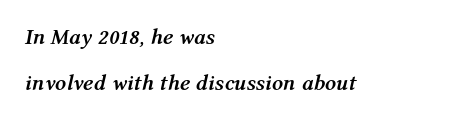
{"italic": "yes", "lean": "right", "slant_degrees": 12, "bold": "yes", "underline": "no", "align": "left", "line_spacing": "loose", "line_spacing_ratio": 2.07, "letter_spacing": "normal", "letter_spacing_em": 0.0, "glyph_px": 22}
